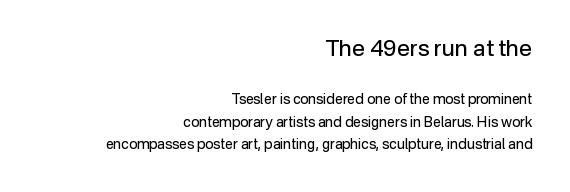
Compared with typical paragraphs, the rows here are spaced about the same. Observe the ordinary spacing: letters are neighbours, not strangers. A student would notice the top passage is typeset larger than what follows. Right-aligned paragraph, ragged on the left. Weight: not bold — regular or lighter.
